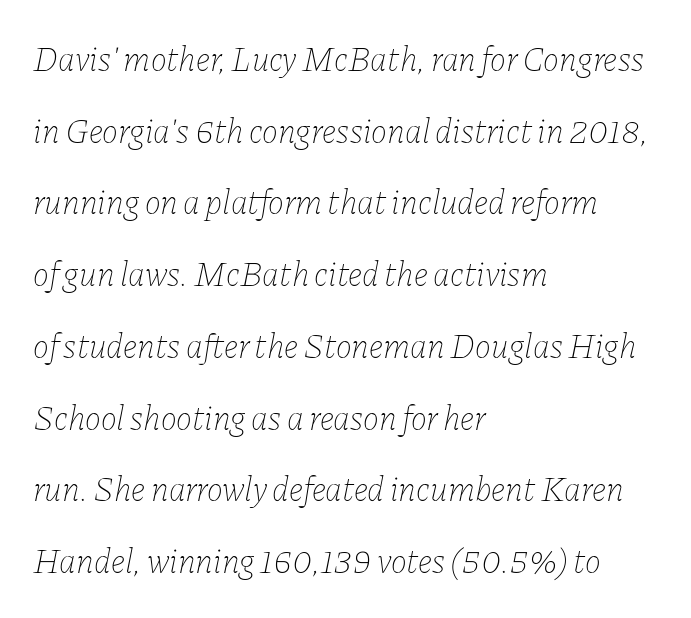
Q: Is the text bold? A: No.
Q: Is the text italic (slanted)? A: Yes, it leans right by about 11 degrees.
Q: Is the text underlined? A: No.
Q: How is the paragraph aligned? A: Left-aligned.
Q: Is the spacing between letters normal or unusually wide? A: Normal.
Q: Is the spacing between lines tight, normal or loose? A: Loose.
Q: Width (condensed, normal, or wide)? A: Normal.
Q: Stroke contrast? A: Low.
Q: x-height? A: Medium.
Q: Monospaced? A: No.
